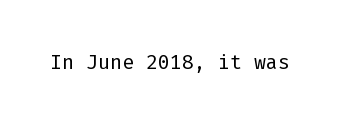
Q: Is the text bold? A: No.
Q: Is the text italic (slanted)? A: No, it is upright.
Q: Is the text underlined? A: No.
Q: Is the spacing between letters normal or unusually wide? A: Normal.
